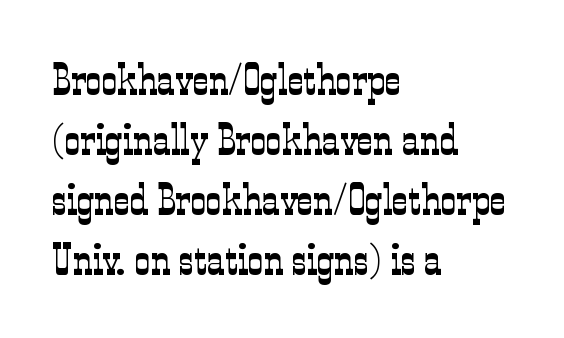
{"serif": "yes", "italic": "no", "bold": "no", "weight": "light", "width": "condensed", "stroke_contrast": "low", "x_height": "medium", "monospaced": "no", "underline": "no", "align": "left", "line_spacing": "normal", "line_spacing_ratio": 1.36, "letter_spacing": "normal", "letter_spacing_em": 0.0, "glyph_px": 44}
